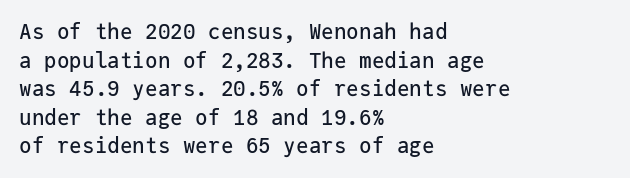
{"italic": "no", "underline": "no", "align": "left", "line_spacing": "normal", "line_spacing_ratio": 1.36, "letter_spacing": "normal", "letter_spacing_em": 0.0, "glyph_px": 21}
